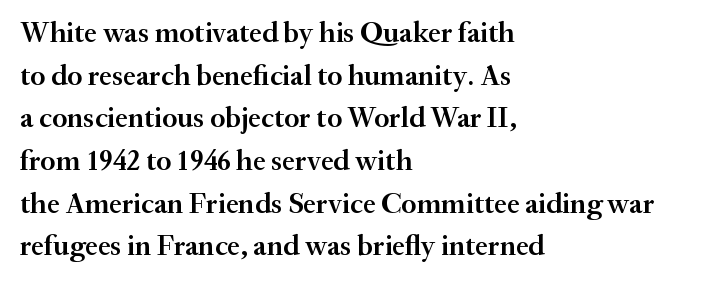
The image shows 29 px semibold serif type, upright; set left-aligned, normal line spacing (1.47x), normal letter spacing, not underlined; medium stroke contrast and a small x-height.
